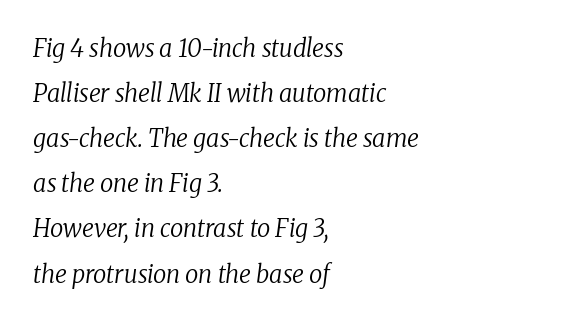
The image shows 24 px text type, italic (leaning right); set left-aligned, line spacing 1.88x, normal letter spacing, not underlined.
